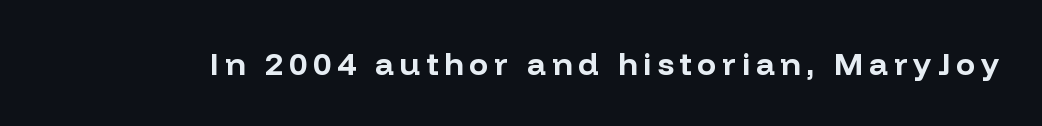
{"serif": "no", "italic": "no", "bold": "yes", "weight": "bold", "width": "normal", "stroke_contrast": "low", "x_height": "medium", "monospaced": "no", "underline": "no", "glyph_px": 32}
